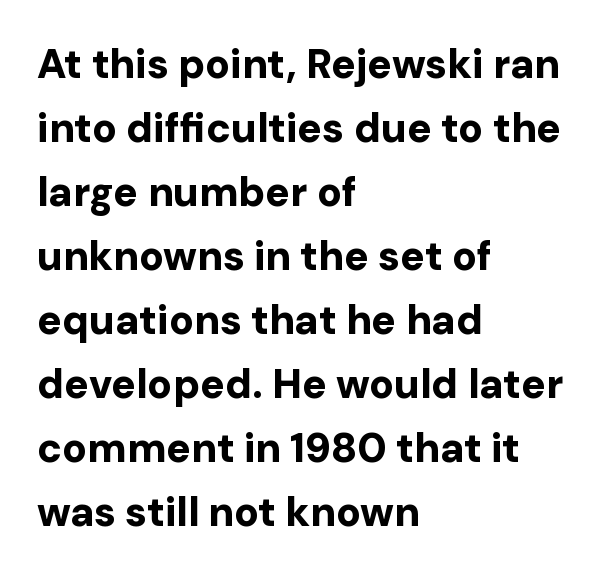
Q: Is the text bold? A: Yes.
Q: Is the text italic (slanted)? A: No, it is upright.
Q: Is the typeface a serif or a sans-serif typeface? A: Sans-serif.
Q: Is the text underlined? A: No.
Q: How is the paragraph aligned? A: Left-aligned.
Q: Is the spacing between letters normal or unusually wide? A: Normal.
Q: Is the spacing between lines tight, normal or loose? A: Normal.
Q: Width (condensed, normal, or wide)? A: Normal.
Q: Stroke contrast? A: Low.
Q: x-height? A: Medium.
Q: Monospaced? A: No.
